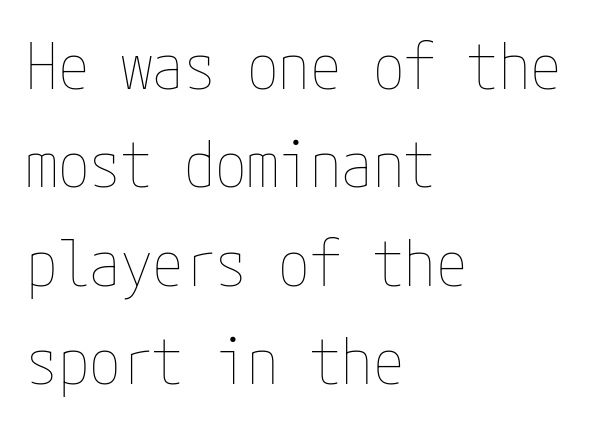
The image shows 63 px thin, condensed type, upright; set left-aligned, normal line spacing (1.56x), normal letter spacing, not underlined; low stroke contrast and a medium x-height.
